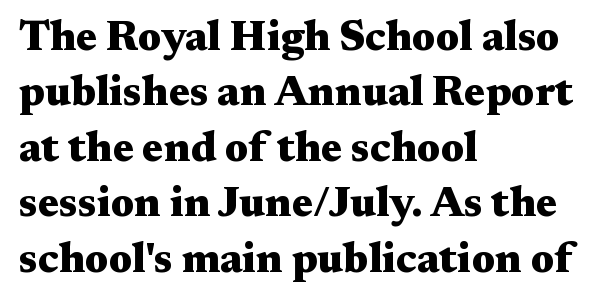
The image shows 42 px heavy, wide serif type, upright; set left-aligned, normal line spacing (1.32x), normal letter spacing, not underlined; medium stroke contrast and a medium x-height.
